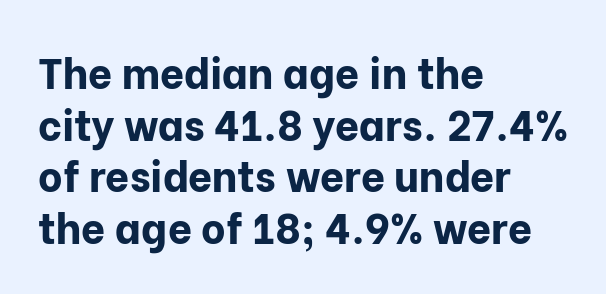
{"serif": "no", "italic": "no", "bold": "yes", "weight": "bold", "width": "normal", "stroke_contrast": "low", "x_height": "medium", "monospaced": "no", "underline": "no", "align": "left", "line_spacing_ratio": 1.23, "letter_spacing": "normal", "letter_spacing_em": 0.0, "glyph_px": 42}
